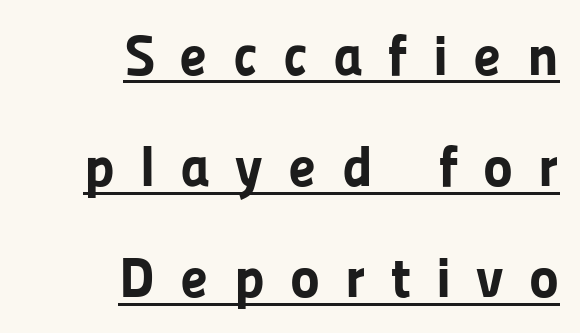
Q: Is the text bold? A: Yes.
Q: Is the text italic (slanted)? A: No, it is upright.
Q: Is the typeface a serif or a sans-serif typeface? A: Sans-serif.
Q: Is the text underlined? A: Yes.
Q: How is the paragraph aligned? A: Right-aligned.
Q: Is the spacing between letters normal or unusually wide? A: Unusually wide.
Q: Is the spacing between lines tight, normal or loose? A: Loose.
Q: Width (condensed, normal, or wide)? A: Normal.
Q: Stroke contrast? A: Low.
Q: x-height? A: Medium.
Q: Monospaced? A: No.
